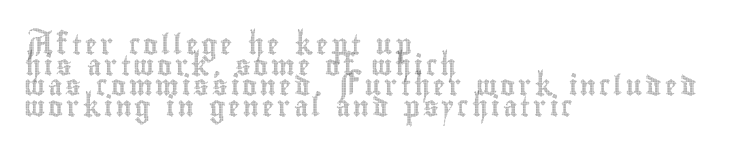
The image shows 20 px text type, upright; set left-aligned, tight line spacing (1.03x), not underlined.
